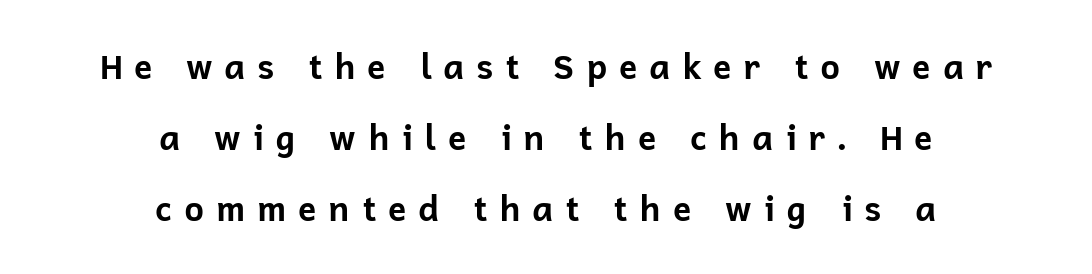
Q: Is the text bold? A: Yes.
Q: Is the text italic (slanted)? A: No, it is upright.
Q: Is the typeface a serif or a sans-serif typeface? A: Sans-serif.
Q: Is the text underlined? A: No.
Q: How is the paragraph aligned? A: Centered.
Q: Is the spacing between letters normal or unusually wide? A: Unusually wide.
Q: Is the spacing between lines tight, normal or loose? A: Loose.
Q: Width (condensed, normal, or wide)? A: Normal.
Q: Stroke contrast? A: Low.
Q: x-height? A: Medium.
Q: Monospaced? A: No.
